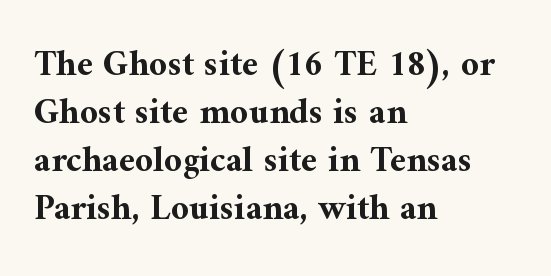
Plenty of ink on the page — the face is bold. Style check: upright. Between one letter and the next there's only the usual sliver of space. Proportional: the letters do not fall into vertical columns.
